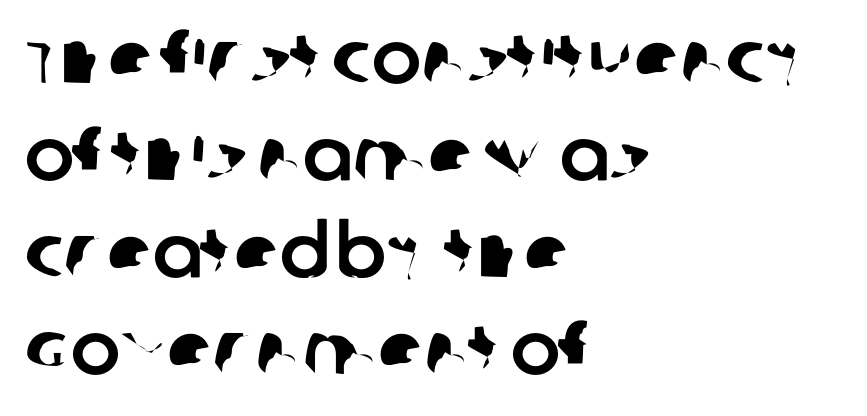
Q: Is the typeface a serif or a sans-serif typeface? A: Sans-serif.
Q: Is the text underlined? A: No.
Q: How is the paragraph aligned? A: Left-aligned.
Q: Is the spacing between letters normal or unusually wide? A: Normal.
Q: Is the spacing between lines tight, normal or loose? A: Normal.
Q: Width (condensed, normal, or wide)? A: Normal.
Q: Stroke contrast? A: Low.
Q: x-height? A: Large.
Q: Monospaced? A: No.
